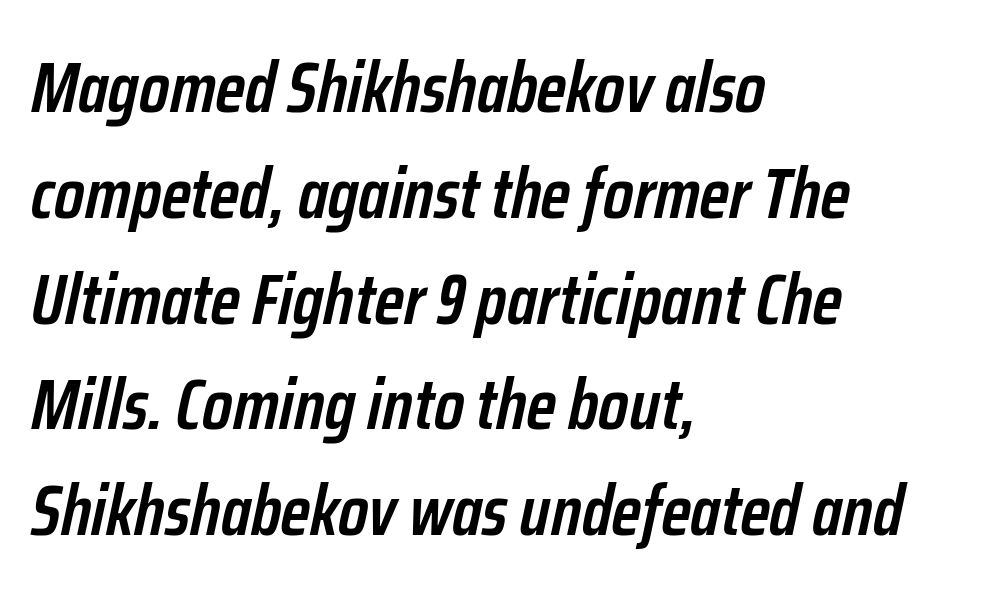
Q: Is the text bold? A: Semi-bold.
Q: Is the text italic (slanted)? A: Yes, it leans right by about 12 degrees.
Q: Is the text underlined? A: No.
Q: How is the paragraph aligned? A: Left-aligned.
Q: Is the spacing between letters normal or unusually wide? A: Normal.
Q: Is the spacing between lines tight, normal or loose? A: Normal.
Q: Width (condensed, normal, or wide)? A: Condensed.
Q: Stroke contrast? A: Low.
Q: x-height? A: Medium.
Q: Monospaced? A: No.
